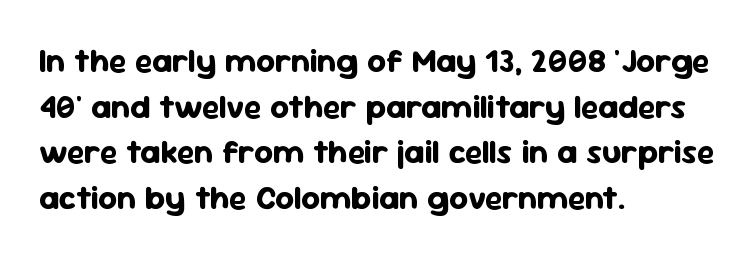
Q: Is the text bold? A: Yes.
Q: Is the text italic (slanted)? A: No, it is upright.
Q: Is the typeface a serif or a sans-serif typeface? A: Sans-serif.
Q: Is the text underlined? A: No.
Q: How is the paragraph aligned? A: Left-aligned.
Q: Is the spacing between letters normal or unusually wide? A: Normal.
Q: Is the spacing between lines tight, normal or loose? A: Normal.
Q: Width (condensed, normal, or wide)? A: Normal.
Q: Stroke contrast? A: Low.
Q: x-height? A: Medium.
Q: Monospaced? A: No.
